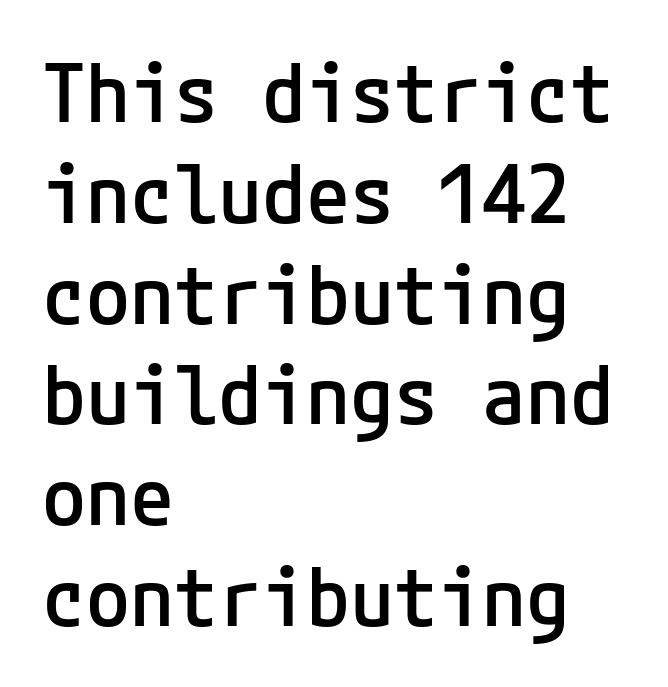
Q: Is the text bold? A: Semi-bold.
Q: Is the text italic (slanted)? A: No, it is upright.
Q: Is the typeface a serif or a sans-serif typeface? A: Sans-serif.
Q: Is the text underlined? A: No.
Q: How is the paragraph aligned? A: Left-aligned.
Q: Is the spacing between letters normal or unusually wide? A: Normal.
Q: Is the spacing between lines tight, normal or loose? A: Normal.
Q: Width (condensed, normal, or wide)? A: Normal.
Q: Stroke contrast? A: Low.
Q: x-height? A: Medium.
